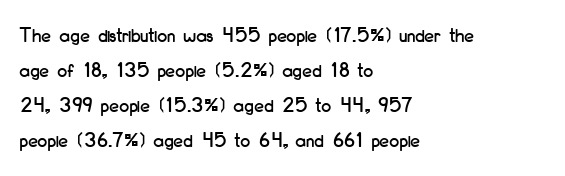
{"italic": "no", "underline": "no", "align": "left", "line_spacing": "normal", "line_spacing_ratio": 1.59, "letter_spacing": "normal", "letter_spacing_em": 0.0, "glyph_px": 22}
